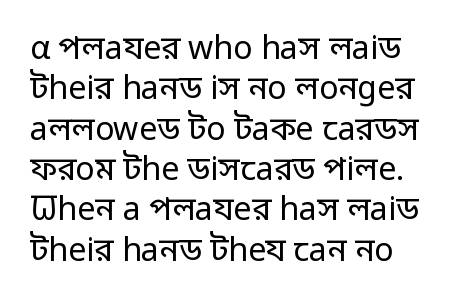
Q: Is the text bold? A: No.
Q: Is the text italic (slanted)? A: No, it is upright.
Q: Is the typeface a serif or a sans-serif typeface? A: Sans-serif.
Q: Is the text underlined? A: No.
Q: How is the paragraph aligned? A: Left-aligned.
Q: Is the spacing between letters normal or unusually wide? A: Normal.
Q: Is the spacing between lines tight, normal or loose? A: Normal.
Q: Width (condensed, normal, or wide)? A: Normal.
Q: Stroke contrast? A: Low.
Q: x-height? A: Medium.
Q: Monospaced? A: No.
